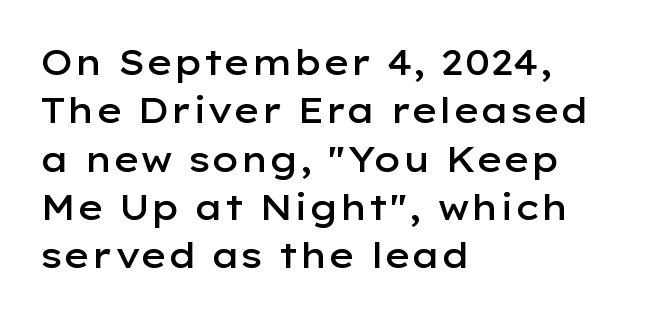
Q: Is the text bold? A: Semi-bold.
Q: Is the text italic (slanted)? A: No, it is upright.
Q: Is the typeface a serif or a sans-serif typeface? A: Sans-serif.
Q: Is the text underlined? A: No.
Q: How is the paragraph aligned? A: Left-aligned.
Q: Is the spacing between letters normal or unusually wide? A: Normal.
Q: Is the spacing between lines tight, normal or loose? A: Normal.
Q: Width (condensed, normal, or wide)? A: Wide.
Q: Stroke contrast? A: Low.
Q: x-height? A: Medium.
Q: Monospaced? A: No.
